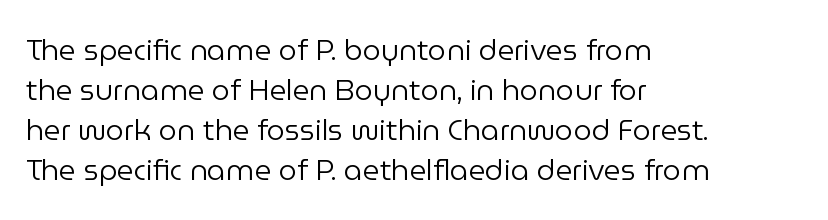
The glyphs in this specimen are sans serif. Here the designer chose a conventional face with non-uniform glyph widths. Stroke mass is kept to a normal reading level or below. The passage shown has conventional tracking throughout. Decoration check: the copy has no underline.
